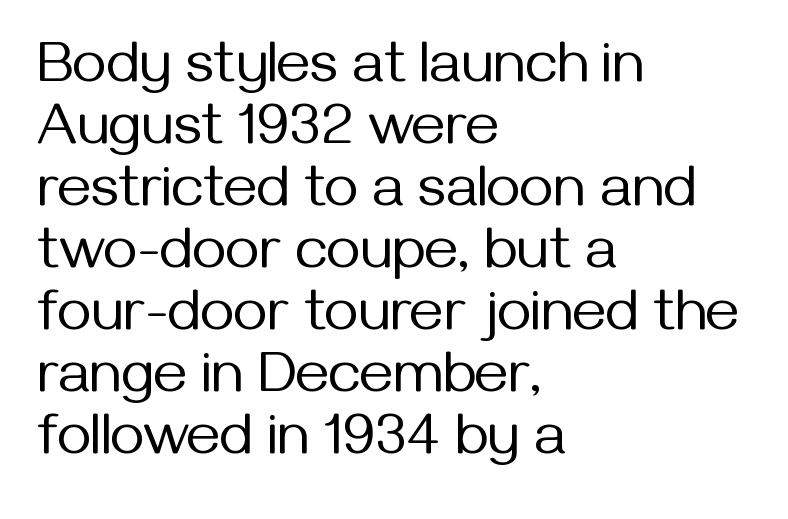
Bold? No — there's no thickening of the strokes. Quick note: interline space is minimal. These lines are composed in type without serifs. These lines were composed using upright roman letters. Honestly, the letter spacing is just normal — you wouldn't notice it.
